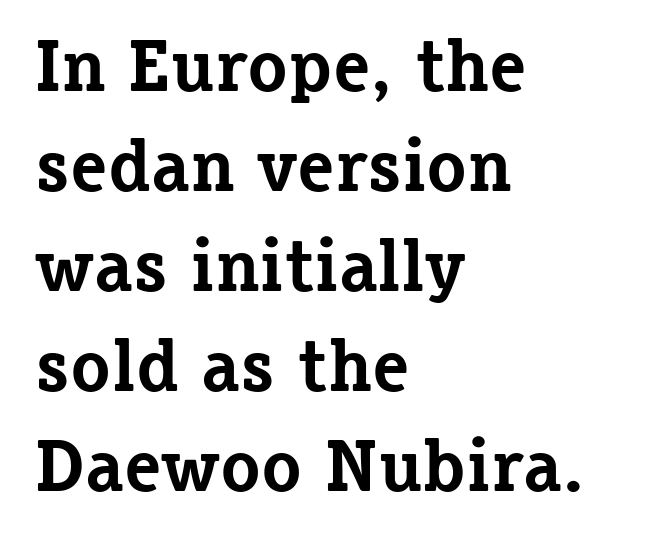
{"serif": "yes", "italic": "no", "bold": "yes", "weight": "bold", "width": "normal", "stroke_contrast": "low", "x_height": "medium", "monospaced": "no", "underline": "no", "align": "left", "line_spacing": "normal", "line_spacing_ratio": 1.35, "letter_spacing": "normal", "letter_spacing_em": 0.0, "glyph_px": 74}
